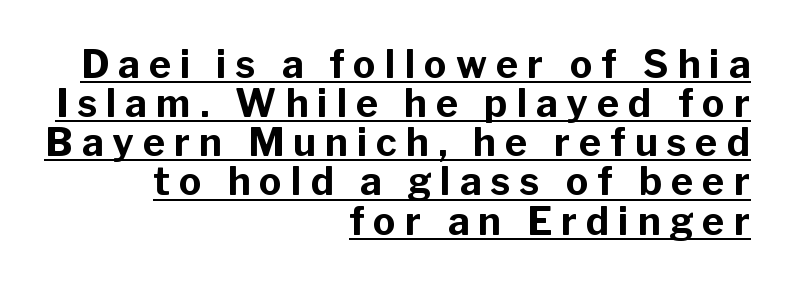
The image shows 38 px bold sans-serif type, upright; set right-aligned, tight line spacing (1.03x), unusually wide letter spacing (+0.24 em), underlined; low stroke contrast and a medium x-height.
